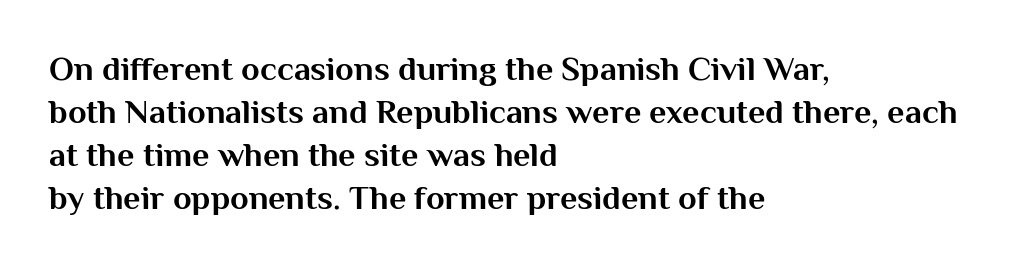
Q: Is the text bold? A: Yes.
Q: Is the text italic (slanted)? A: No, it is upright.
Q: Is the typeface a serif or a sans-serif typeface? A: Sans-serif.
Q: Is the text underlined? A: No.
Q: How is the paragraph aligned? A: Left-aligned.
Q: Is the spacing between letters normal or unusually wide? A: Normal.
Q: Is the spacing between lines tight, normal or loose? A: Normal.
Q: Width (condensed, normal, or wide)? A: Normal.
Q: Stroke contrast? A: Medium.
Q: x-height? A: Medium.
Q: Monospaced? A: No.
